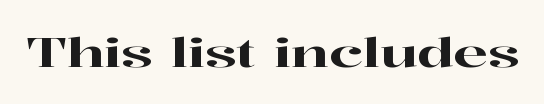
{"serif": "yes", "italic": "no", "width": "wide", "stroke_contrast": "high", "x_height": "medium", "monospaced": "no", "underline": "no", "letter_spacing": "normal", "letter_spacing_em": 0.0, "glyph_px": 40}
